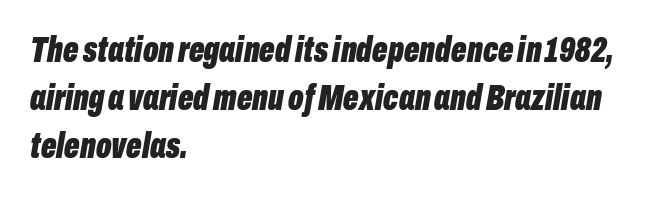
The image shows 36 px bold, condensed type, italic (leaning right); set left-aligned, normal line spacing (1.34x), normal letter spacing, not underlined; low stroke contrast and a medium x-height.
